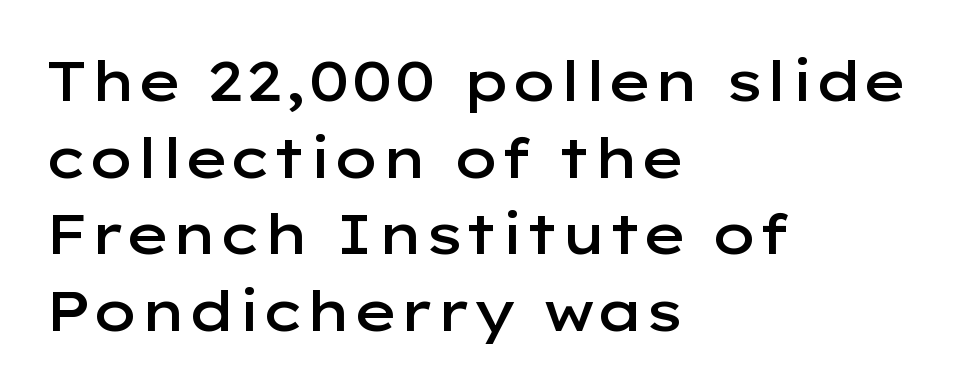
The image shows 56 px semibold, wide sans-serif type, upright; set left-aligned, normal line spacing (1.37x), normal letter spacing, not underlined; low stroke contrast and a medium x-height.
